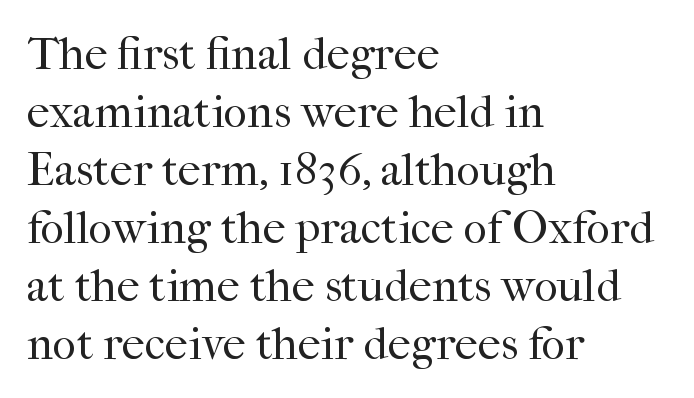
{"serif": "yes", "italic": "no", "bold": "no", "weight": "regular", "width": "normal", "stroke_contrast": "high", "x_height": "medium", "monospaced": "no", "underline": "no", "align": "left", "line_spacing": "normal", "line_spacing_ratio": 1.26, "letter_spacing": "normal", "letter_spacing_em": 0.0, "glyph_px": 46}
